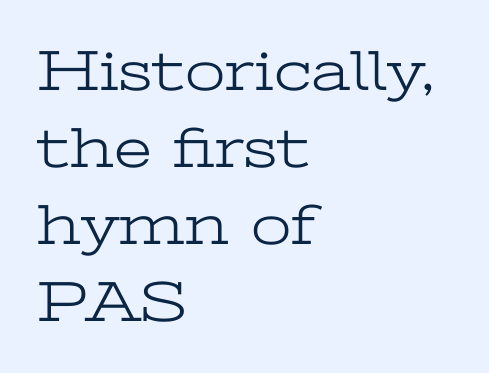
{"serif": "yes", "italic": "no", "bold": "no", "weight": "light", "width": "wide", "stroke_contrast": "low", "x_height": "medium", "monospaced": "no", "underline": "no", "align": "left", "line_spacing": "normal", "line_spacing_ratio": 1.33, "letter_spacing": "normal", "letter_spacing_em": 0.0, "glyph_px": 58}
